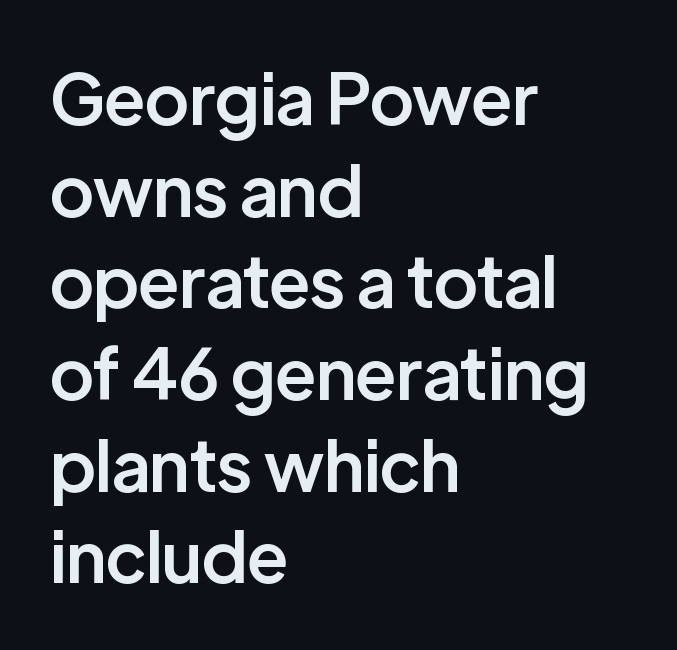
{"serif": "no", "italic": "no", "bold": "semi", "weight": "semibold", "width": "normal", "stroke_contrast": "low", "x_height": "medium", "monospaced": "no", "underline": "no", "align": "left", "line_spacing": "normal", "line_spacing_ratio": 1.31, "letter_spacing": "normal", "letter_spacing_em": 0.0, "glyph_px": 70}
